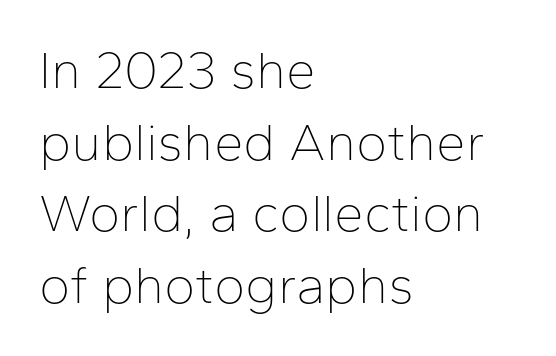
How are the letters spaced? Ordinarily, with no added tracking. Each new line begins a customary step beneath the previous one. The compositor pushed each line to the left boundary. Serifs: no, the terminals of the letterforms are clean. The baseline area is clear. Is this a fixed-width face? No — the glyphs have proportional, varying widths.
